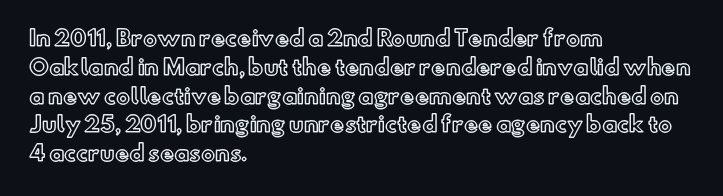
Q: Is the text italic (slanted)? A: No, it is upright.
Q: Is the text underlined? A: No.
Q: How is the paragraph aligned? A: Left-aligned.
Q: Is the spacing between letters normal or unusually wide? A: Normal.
Q: Is the spacing between lines tight, normal or loose? A: Normal.
